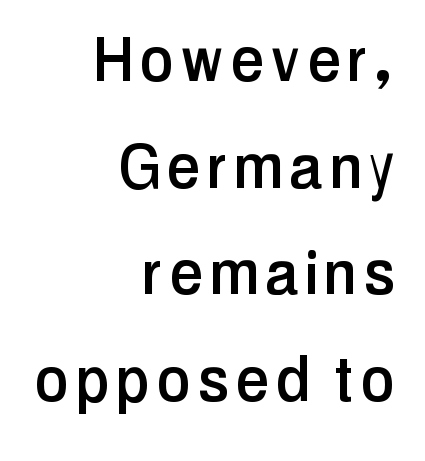
Q: Is the text italic (slanted)? A: No, it is upright.
Q: Is the typeface a serif or a sans-serif typeface? A: Sans-serif.
Q: Is the text underlined? A: No.
Q: How is the paragraph aligned? A: Right-aligned.
Q: Is the spacing between lines tight, normal or loose? A: Normal.
Q: Width (condensed, normal, or wide)? A: Condensed.
Q: Stroke contrast? A: Low.
Q: x-height? A: Medium.
Q: Monospaced? A: No.
